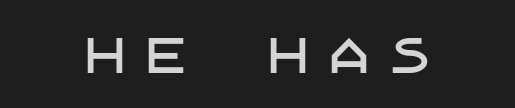
Check under the words: just untouched page. Words appear elongated and porous because spacing is wide. Font category for this specimen: sans-serif. A typesetter would mark this as roman, not italic.
